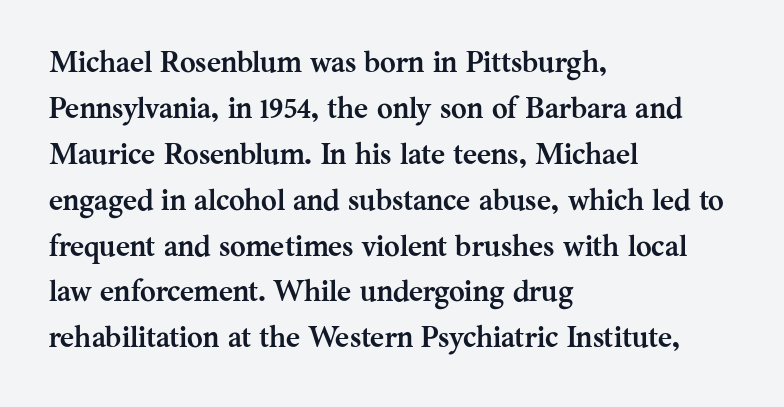
Words appear dense and cohesive because spacing is normal. No italicization has been applied; the sample stays upright. Looks like regular typesetting: each glyph gets only the width it needs. Letterform terminals end in serifs throughout the passage. Words float on clear page, feet unadorned. Typesetter's note: full bold, strokes at maximum text heaviness.
